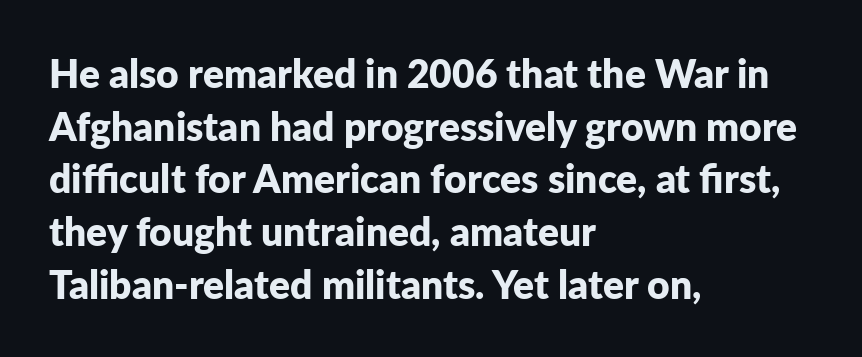
Unmarked baselines from the first word to the last. Notice how descenders clear the ascenders below comfortably — that's standard leading. A classic flush-left, rag-right setting is used for this passage. Nobody touched the tracking dial on this one. Look at the bottom of the vertical strokes: they stop flat, with no serifs. A roman cut, with each character standing at attention.
